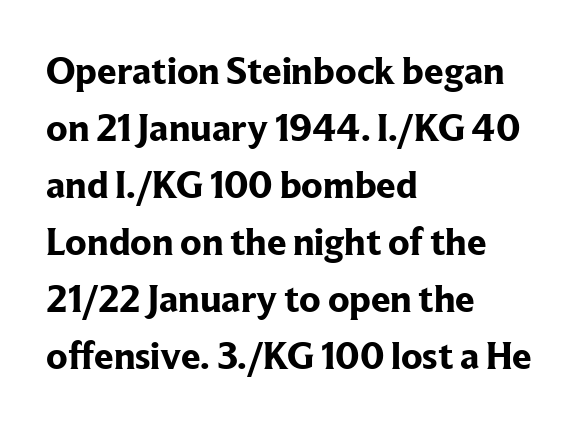
The image shows 39 px bold serif type, upright; set left-aligned, normal line spacing (1.46x), normal letter spacing, not underlined; low stroke contrast and a medium x-height.
